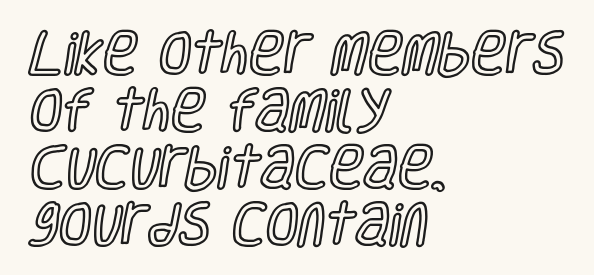
Q: Is the text italic (slanted)? A: Yes.
Q: Is the text underlined? A: No.
Q: How is the paragraph aligned? A: Left-aligned.
Q: Is the spacing between letters normal or unusually wide? A: Normal.
Q: Width (condensed, normal, or wide)? A: Condensed.
Q: x-height? A: Large.
Q: Monospaced? A: No.
